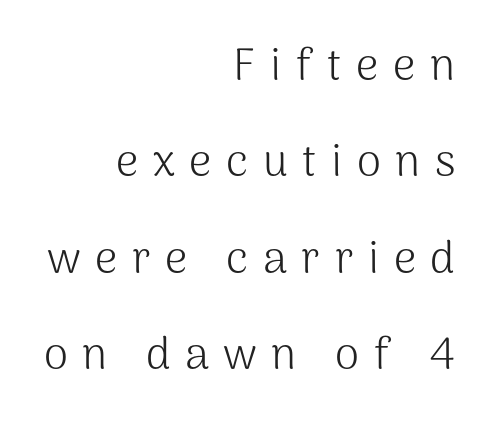
Q: Is the text bold? A: No.
Q: Is the text italic (slanted)? A: No, it is upright.
Q: Is the typeface a serif or a sans-serif typeface? A: Sans-serif.
Q: Is the text underlined? A: No.
Q: How is the paragraph aligned? A: Right-aligned.
Q: Is the spacing between letters normal or unusually wide? A: Unusually wide.
Q: Is the spacing between lines tight, normal or loose? A: Loose.
Q: Width (condensed, normal, or wide)? A: Normal.
Q: Stroke contrast? A: Medium.
Q: x-height? A: Medium.
Q: Monospaced? A: No.
